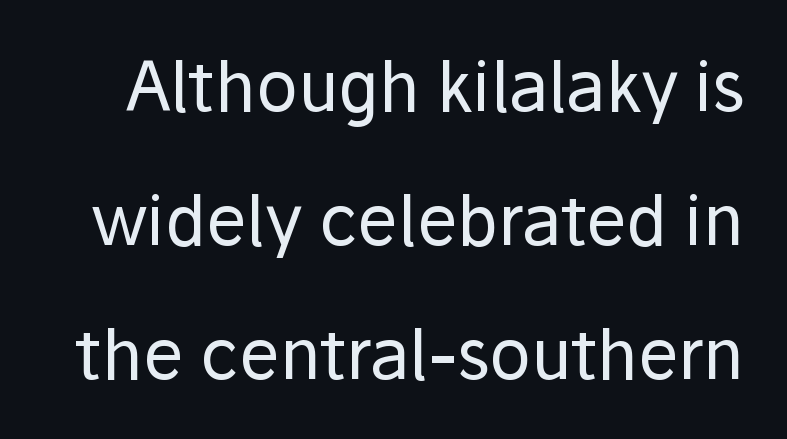
Q: Is the text bold? A: No.
Q: Is the text italic (slanted)? A: No, it is upright.
Q: Is the typeface a serif or a sans-serif typeface? A: Sans-serif.
Q: Is the text underlined? A: No.
Q: Is the spacing between letters normal or unusually wide? A: Normal.
Q: Is the spacing between lines tight, normal or loose? A: Loose.
Q: Width (condensed, normal, or wide)? A: Normal.
Q: Stroke contrast? A: Low.
Q: x-height? A: Medium.
Q: Monospaced? A: No.
